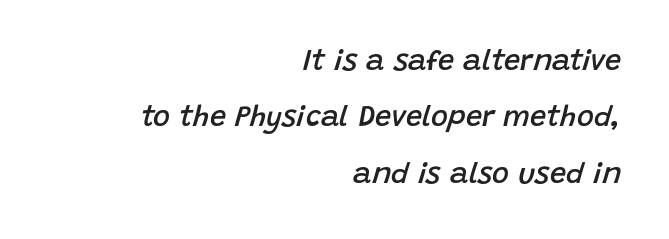
Q: Is the text bold? A: Semi-bold.
Q: Is the text italic (slanted)? A: Yes, it leans right by about 15 degrees.
Q: Is the text underlined? A: No.
Q: How is the paragraph aligned? A: Right-aligned.
Q: Is the spacing between letters normal or unusually wide? A: Normal.
Q: Is the spacing between lines tight, normal or loose? A: Loose.
Q: Width (condensed, normal, or wide)? A: Normal.
Q: Stroke contrast? A: Low.
Q: x-height? A: Large.
Q: Monospaced? A: No.
